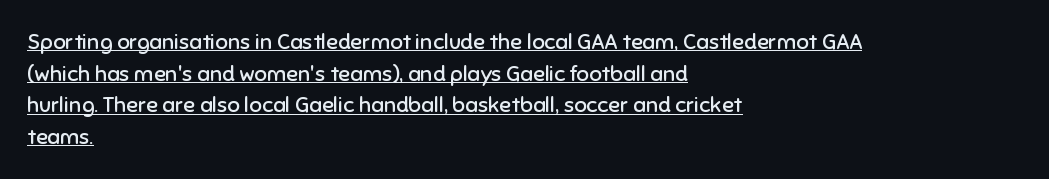
Q: Is the text bold? A: No.
Q: Is the text italic (slanted)? A: No, it is upright.
Q: Is the text underlined? A: Yes.
Q: How is the paragraph aligned? A: Left-aligned.
Q: Is the spacing between letters normal or unusually wide? A: Normal.
Q: Is the spacing between lines tight, normal or loose? A: Normal.
